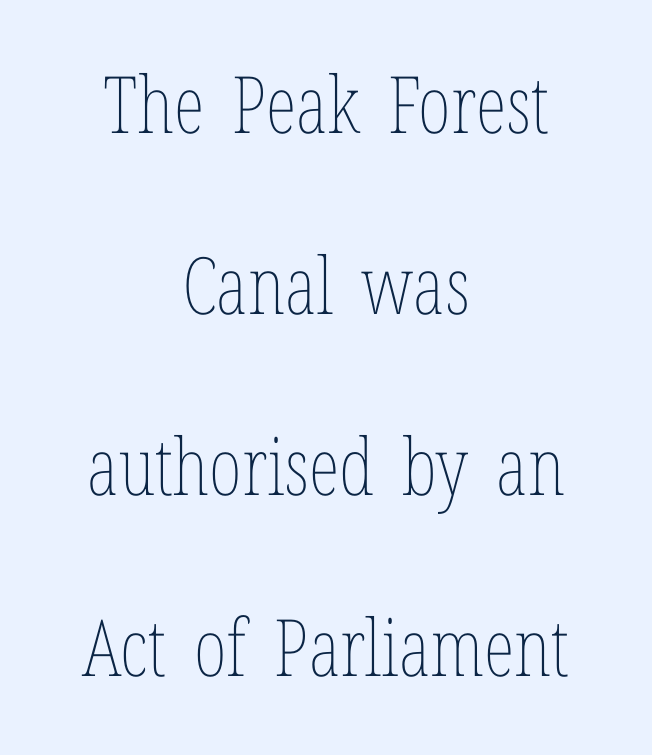
{"italic": "no", "bold": "no", "weight": "thin", "width": "condensed", "stroke_contrast": "low", "x_height": "medium", "monospaced": "no", "underline": "no", "align": "center", "line_spacing": "loose", "line_spacing_ratio": 2.29, "letter_spacing": "normal", "letter_spacing_em": 0.0, "glyph_px": 79}
